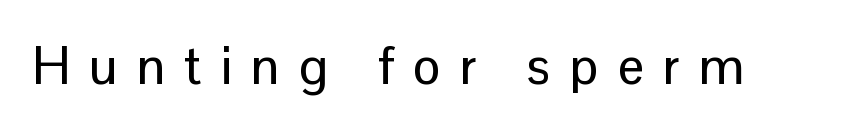
The image shows 52 px sans-serif type, upright; set unusually wide letter spacing (+0.37 em), not underlined; low stroke contrast and a medium x-height.
